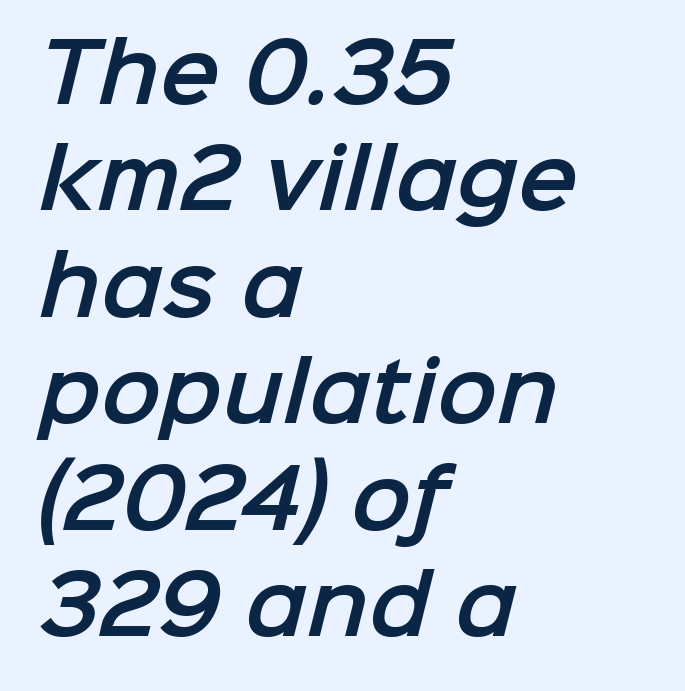
Q: Is the typeface a serif or a sans-serif typeface? A: Sans-serif.
Q: Is the text underlined? A: No.
Q: How is the paragraph aligned? A: Left-aligned.
Q: Is the spacing between letters normal or unusually wide? A: Normal.
Q: Is the spacing between lines tight, normal or loose? A: Normal.
Q: Width (condensed, normal, or wide)? A: Normal.
Q: Stroke contrast? A: Low.
Q: x-height? A: Medium.
Q: Monospaced? A: No.
